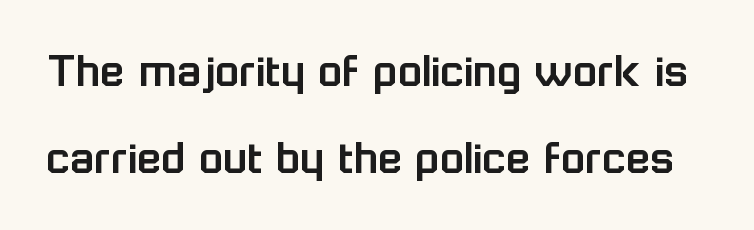
{"serif": "no", "italic": "no", "width": "normal", "stroke_contrast": "low", "x_height": "medium", "monospaced": "no", "underline": "no", "line_spacing_ratio": 1.74, "letter_spacing": "normal", "letter_spacing_em": 0.0, "glyph_px": 50}
